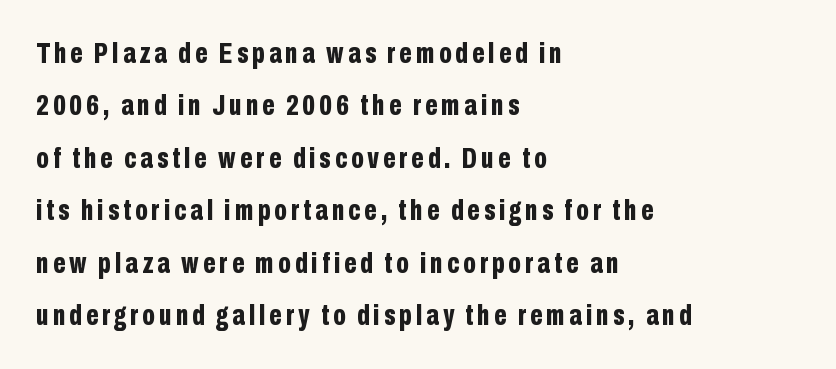
Q: Is the text bold? A: Yes.
Q: Is the text italic (slanted)? A: No, it is upright.
Q: Is the typeface a serif or a sans-serif typeface? A: Sans-serif.
Q: Is the text underlined? A: No.
Q: How is the paragraph aligned? A: Left-aligned.
Q: Width (condensed, normal, or wide)? A: Condensed.
Q: Stroke contrast? A: Low.
Q: x-height? A: Medium.
Q: Monospaced? A: No.
